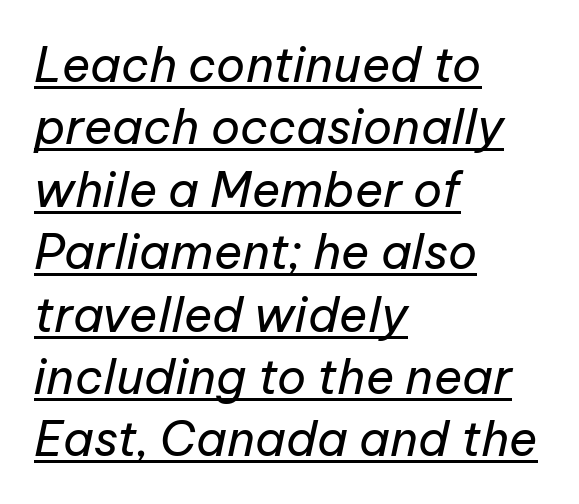
Q: Is the text bold? A: No.
Q: Is the text italic (slanted)? A: Yes, it leans right by about 12 degrees.
Q: Is the text underlined? A: Yes.
Q: How is the paragraph aligned? A: Left-aligned.
Q: Is the spacing between letters normal or unusually wide? A: Normal.
Q: Is the spacing between lines tight, normal or loose? A: Normal.
Q: Width (condensed, normal, or wide)? A: Normal.
Q: Stroke contrast? A: Low.
Q: x-height? A: Medium.
Q: Monospaced? A: No.
